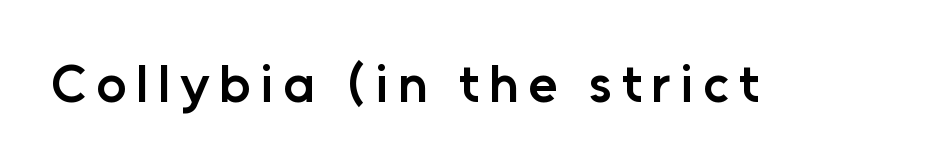
{"serif": "no", "italic": "no", "bold": "semi", "weight": "semibold", "width": "normal", "stroke_contrast": "low", "x_height": "medium", "monospaced": "no", "underline": "no", "glyph_px": 53}
